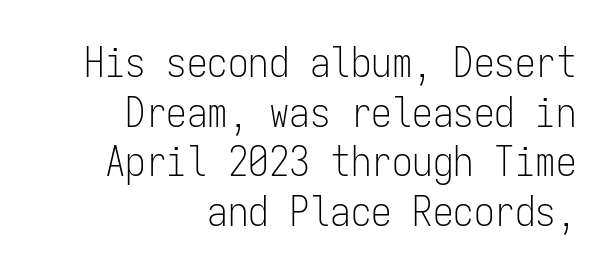
What stands out about the letter spacing? Nothing — it is the standard amount. This is not heavy type; no bold has been used. Are there feet on the stems? There aren't — it's a sans. Tall strokes in this sample are plumb rather than angled. The rendering anchors every line to the right-hand side. The glyphs are unaccompanied by any horizontal stroke below them.
